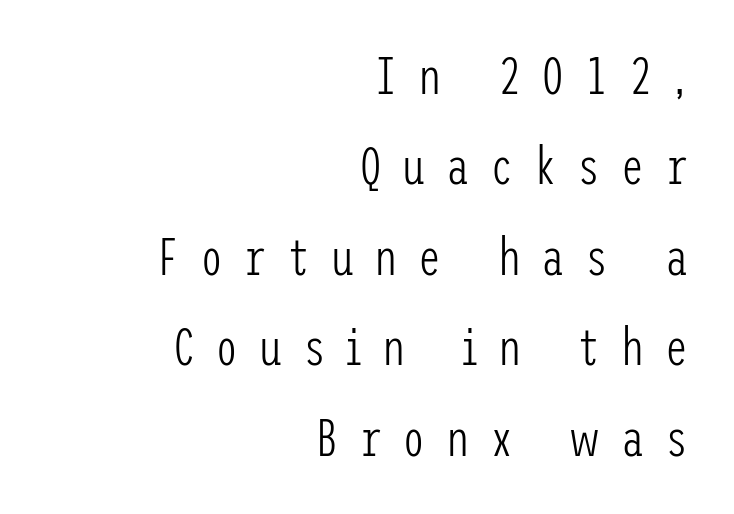
Underlining? Definitely not there. The ragged edge is on the left, which tells us the setting is flush right. Unbolded letterforms with no extra heft. Vertical strokes here are truly vertical. Words appear elongated and porous because spacing is wide.
